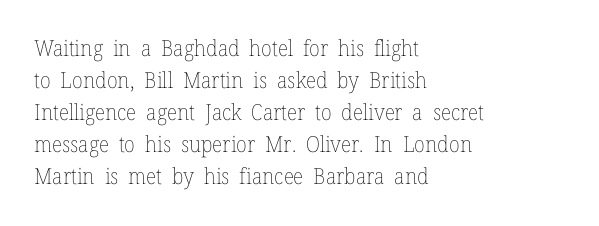
Weight: in the light-to-regular range. These lines keep a tight, regular rhythm from letter to letter. Any mark beneath the type? The region is blank. Left-aligned paragraph, ragged on the right. If you drew a line through each stem, it would be perfectly vertical. Honestly, the row spacing looks completely unremarkable.
